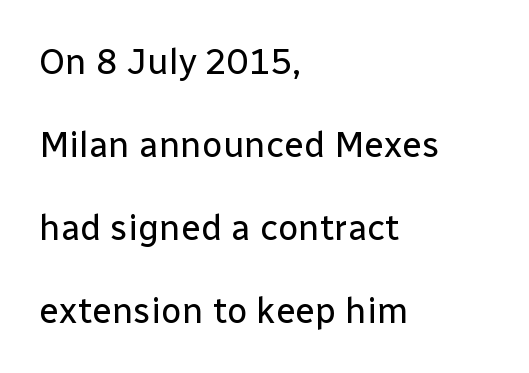
{"serif": "no", "italic": "no", "bold": "no", "weight": "regular", "width": "normal", "stroke_contrast": "low", "x_height": "medium", "monospaced": "no", "underline": "no", "align": "left", "line_spacing": "loose", "line_spacing_ratio": 2.31, "letter_spacing": "normal", "letter_spacing_em": 0.0, "glyph_px": 36}
